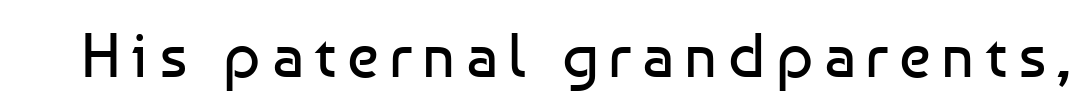
The image shows 63 px regular-weight sans-serif type, upright; set not underlined; low stroke contrast and a medium x-height.
